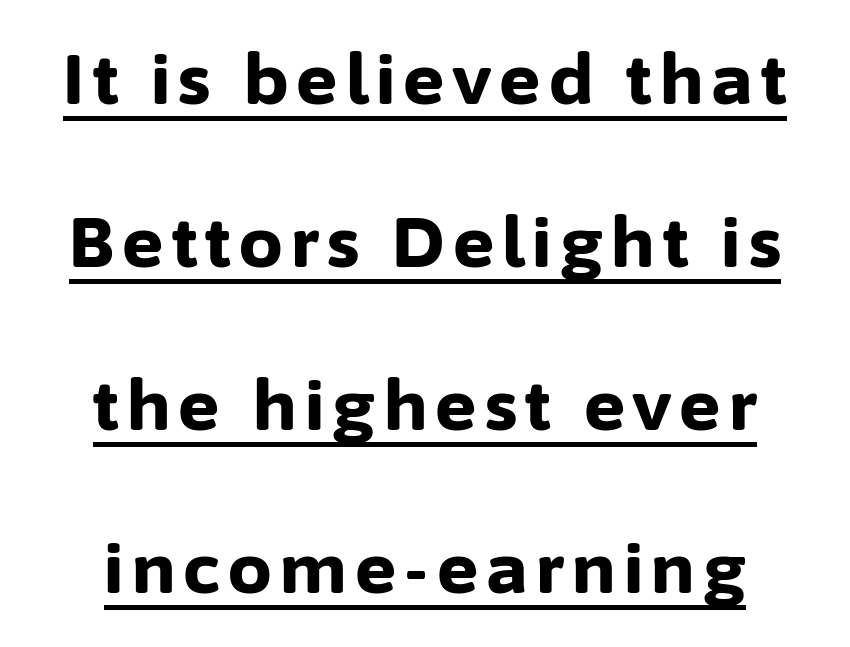
The image shows 69 px bold sans-serif type, upright; set loose line spacing (2.36x), underlined; low stroke contrast and a medium x-height.
